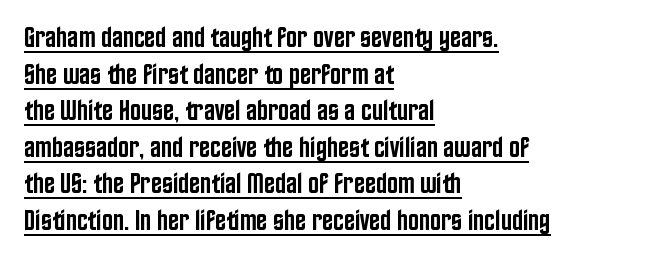
{"serif": "no", "italic": "no", "bold": "semi", "weight": "semibold", "width": "condensed", "stroke_contrast": "low", "x_height": "large", "monospaced": "no", "underline": "yes", "align": "left", "line_spacing": "normal", "line_spacing_ratio": 1.26, "letter_spacing": "normal", "letter_spacing_em": 0.0, "glyph_px": 29}
